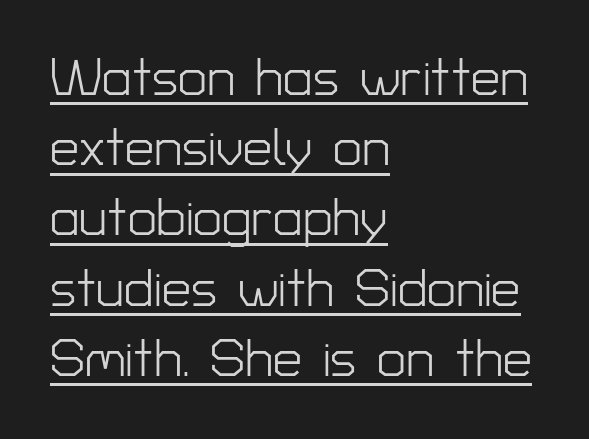
Q: Is the text bold? A: No.
Q: Is the text italic (slanted)? A: No, it is upright.
Q: Is the typeface a serif or a sans-serif typeface? A: Sans-serif.
Q: Is the text underlined? A: Yes.
Q: How is the paragraph aligned? A: Left-aligned.
Q: Is the spacing between letters normal or unusually wide? A: Normal.
Q: Is the spacing between lines tight, normal or loose? A: Normal.
Q: Width (condensed, normal, or wide)? A: Normal.
Q: Stroke contrast? A: Low.
Q: x-height? A: Medium.
Q: Monospaced? A: No.
